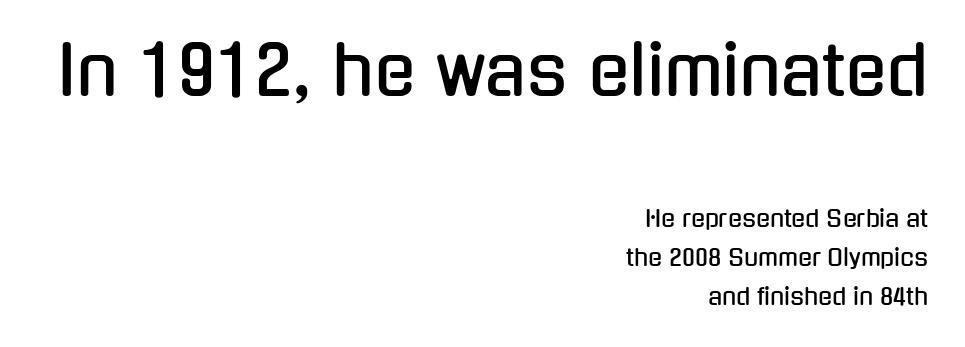
Reading down the column, the eye jumps a familiar distance to each next line. Varying glyph widths throughout — classic text-font behaviour. The face used here is a sans, in the tradition of grotesques and geometrics. Line endings align vertically; line beginnings do not. Between one letter and the next there's only the usual sliver of space.
